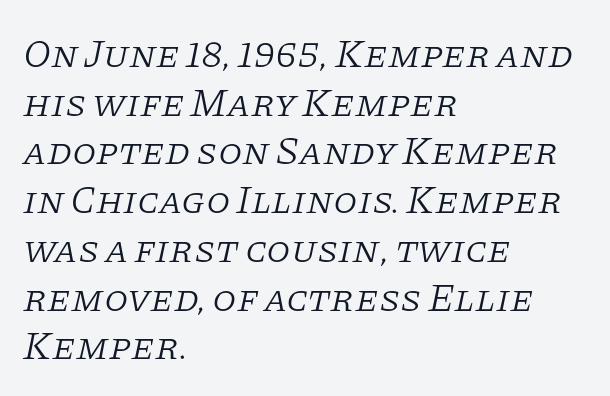
{"serif": "yes", "italic": "yes", "lean": "right", "slant_degrees": 11, "bold": "no", "weight": "light", "width": "normal", "stroke_contrast": "low", "x_height": "large", "monospaced": "no", "underline": "no", "align": "left", "line_spacing": "normal", "line_spacing_ratio": 1.25, "letter_spacing": "normal", "letter_spacing_em": 0.0, "glyph_px": 39}
